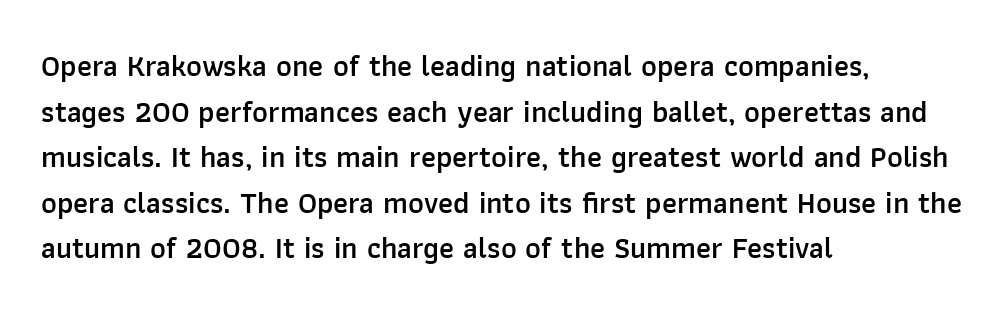
The image shows 30 px semibold sans-serif type, upright; set left-aligned, normal line spacing (1.52x), normal letter spacing, not underlined; low stroke contrast and a medium x-height.
